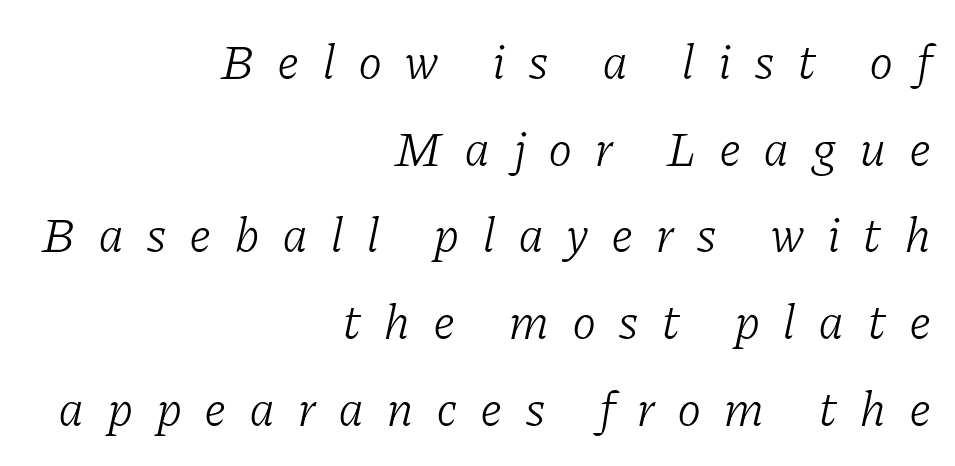
The font family rendered here belongs to the serif group. Display-style spreading of the glyphs; the letterfit is very open. Visually the block forms a straight wall on the right and a jagged coastline on the left. Caption: face not bold, strokes unweighted. You could not count columns in this text — the font is proportionally spaced.
